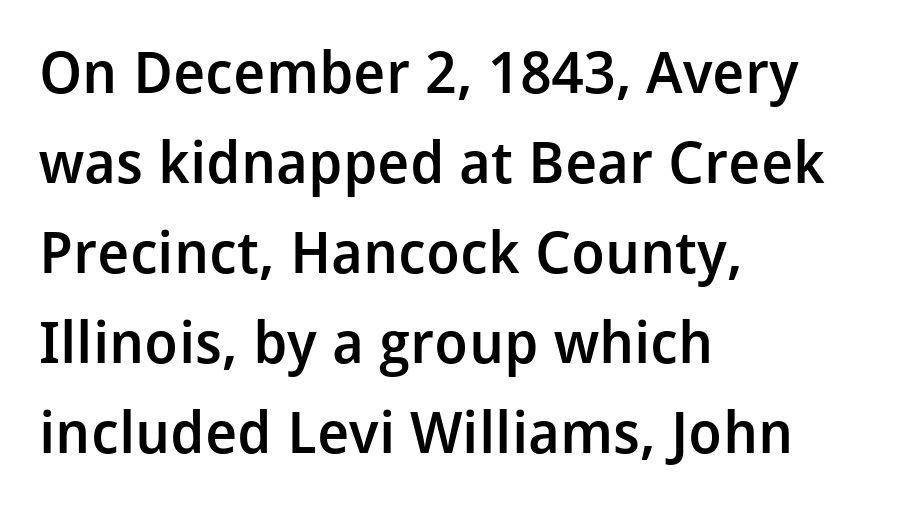
Glyph-to-glyph distance matches everyday printed text. Its strokes are somewhat broadened, the hallmark of semibold type. A typesetter would call this proportional, since set widths differ per character. The setting favours the left margin, as ordinary paragraphs usually do. Nope, not italic — everything's standing straight.
